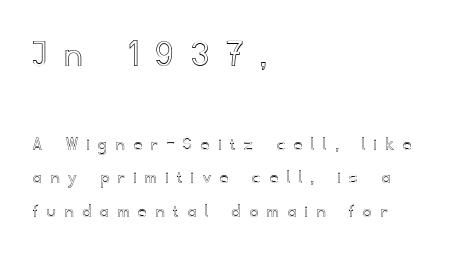
Q: Is the text italic (slanted)? A: No, it is upright.
Q: Is the text underlined? A: No.
Q: How is the paragraph aligned? A: Left-aligned.
Q: Is the spacing between letters normal or unusually wide? A: Unusually wide.
Q: Is the spacing between lines tight, normal or loose? A: Normal.
Q: Which block of text is set in a larger size, the first (top) or the second (bottom)? A: The first (top) one.
Q: Width (condensed, normal, or wide)? A: Normal.
Q: x-height? A: Small.
Q: Monospaced? A: No.
